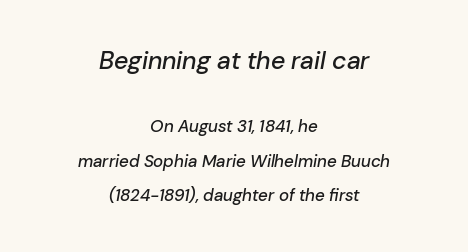
The image shows 25 px text type, italic (leaning right); set centered, loose line spacing (2.04x), normal letter spacing, not underlined; the first (top) block is 1.47x larger.
